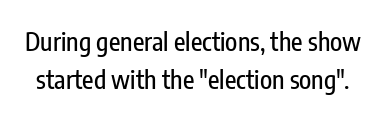
Short note: letters normally spaced. Honestly, there is no underline to notice here at all. Ascenders rise straight up at ninety degrees. The lines sit at an ordinary, default distance from one another.
